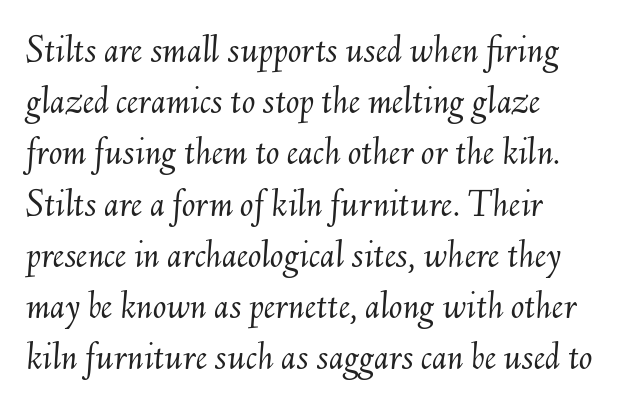
Q: Is the text bold? A: No.
Q: Is the text italic (slanted)? A: Yes, it leans right by about 6 degrees.
Q: Is the text underlined? A: No.
Q: How is the paragraph aligned? A: Left-aligned.
Q: Is the spacing between letters normal or unusually wide? A: Normal.
Q: Is the spacing between lines tight, normal or loose? A: Normal.
Q: Width (condensed, normal, or wide)? A: Normal.
Q: Stroke contrast? A: Medium.
Q: x-height? A: Small.
Q: Monospaced? A: No.
